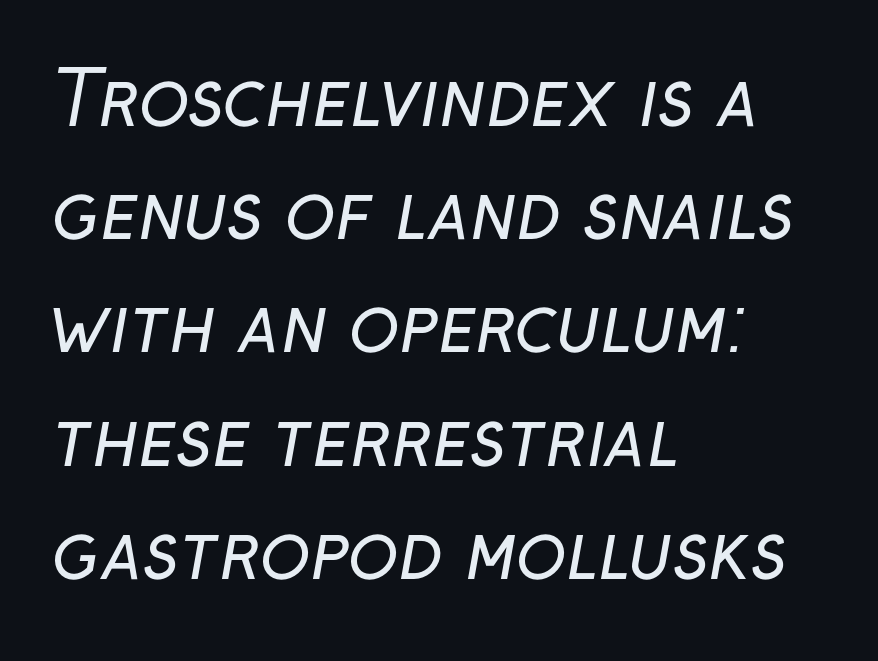
{"serif": "no", "bold": "no", "weight": "regular", "width": "normal", "stroke_contrast": "low", "x_height": "medium", "monospaced": "no", "underline": "no", "align": "left", "line_spacing": "normal", "line_spacing_ratio": 1.53, "letter_spacing": "normal", "letter_spacing_em": 0.0, "glyph_px": 74}
